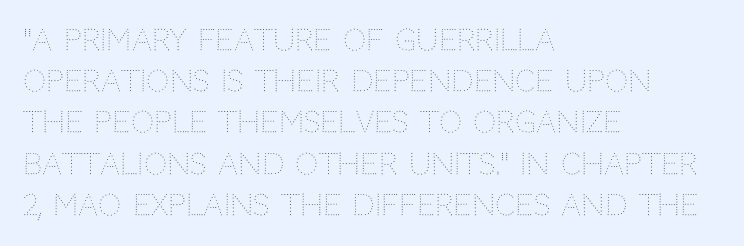
The image shows 29 px thin type, upright; set left-aligned, normal line spacing (1.42x), normal letter spacing, not underlined; medium stroke contrast and a large x-height.
